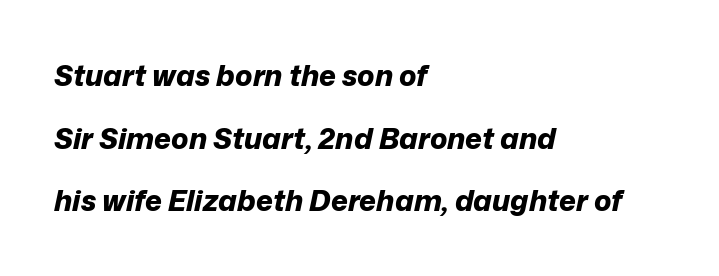
These lines are rendered in a variable-pitch font. You could fit nearly another row in the gap between these rows. Words float on clear page, feet unadorned. Caption: bold face, heavy strokes.
